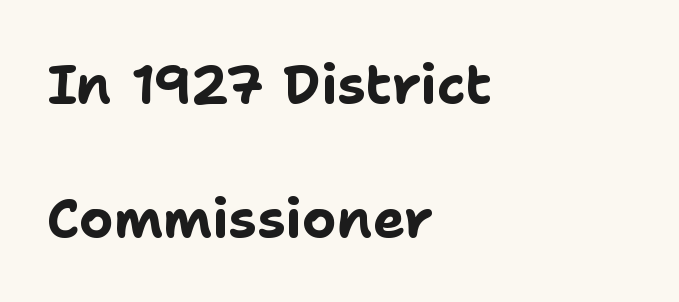
The image shows 54 px bold sans-serif type, upright; set left-aligned, loose line spacing (2.48x), normal letter spacing, not underlined; low stroke contrast and a medium x-height.
